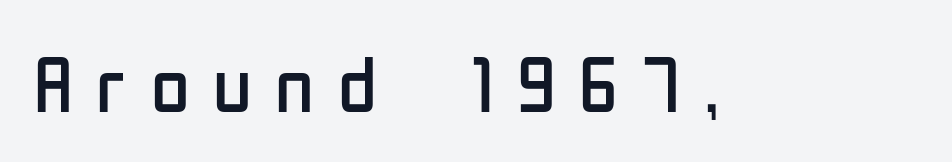
Italic: no, the glyphs are upright roman. The text was rendered using a sans face with plain stroke endings. Caption: expanded tracking, letters set apart. The letters advance in unequal steps, a hallmark of proportional type.
